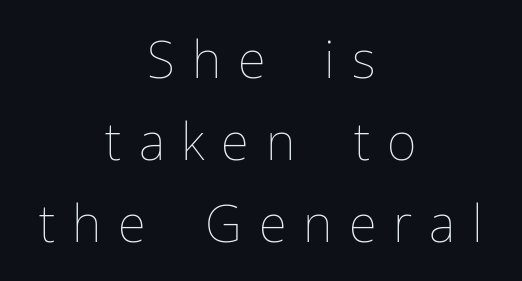
{"italic": "no", "bold": "no", "weight": "thin", "width": "normal", "stroke_contrast": "low", "x_height": "medium", "monospaced": "no", "underline": "no", "align": "center", "line_spacing": "normal", "line_spacing_ratio": 1.61, "letter_spacing": "wide", "letter_spacing_em": 0.33, "glyph_px": 51}
